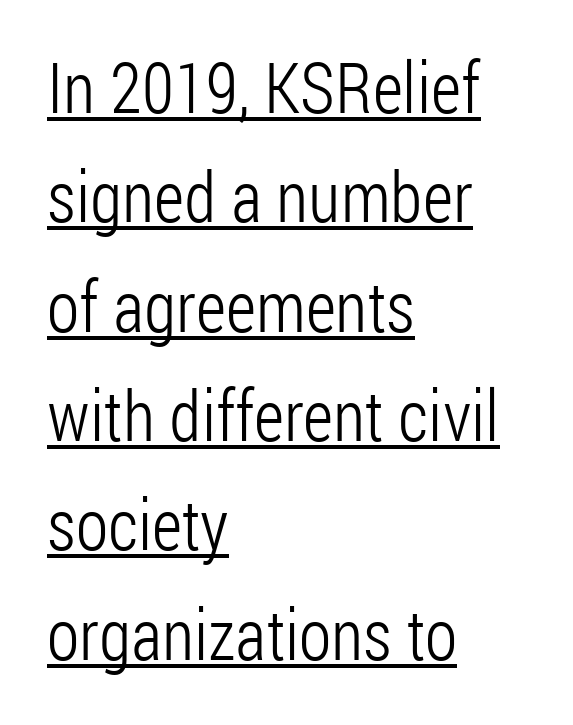
The image shows 71 px light, condensed sans-serif type, upright; set left-aligned, normal line spacing (1.54x), normal letter spacing, underlined; low stroke contrast and a medium x-height.
